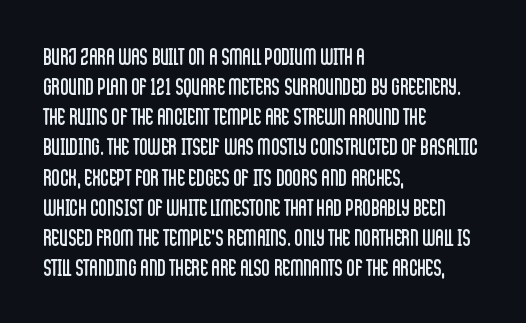
The image shows 23 px text type, upright; set left-aligned, normal line spacing (1.31x), normal letter spacing, not underlined.
